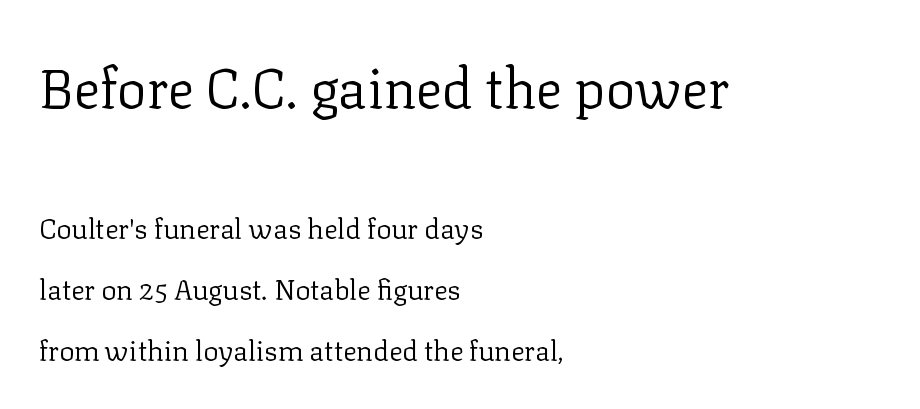
Q: Is the text bold? A: No.
Q: Is the text italic (slanted)? A: No, it is upright.
Q: Is the typeface a serif or a sans-serif typeface? A: Serif.
Q: Is the text underlined? A: No.
Q: How is the paragraph aligned? A: Left-aligned.
Q: Is the spacing between letters normal or unusually wide? A: Normal.
Q: Is the spacing between lines tight, normal or loose? A: Loose.
Q: Which block of text is set in a larger size, the first (top) or the second (bottom)? A: The first (top) one.
Q: Width (condensed, normal, or wide)? A: Normal.
Q: Stroke contrast? A: Low.
Q: x-height? A: Medium.
Q: Monospaced? A: No.
